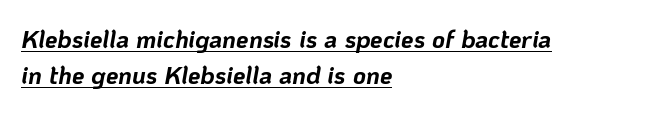
Looking at the ascenders, they clearly lean. The rag falls on the right side of this text block. Notice how a bar underscores the lettering throughout. Strokes here are thick enough to call this a true bold. Tracking value appears to be zero — textbook default spacing.
